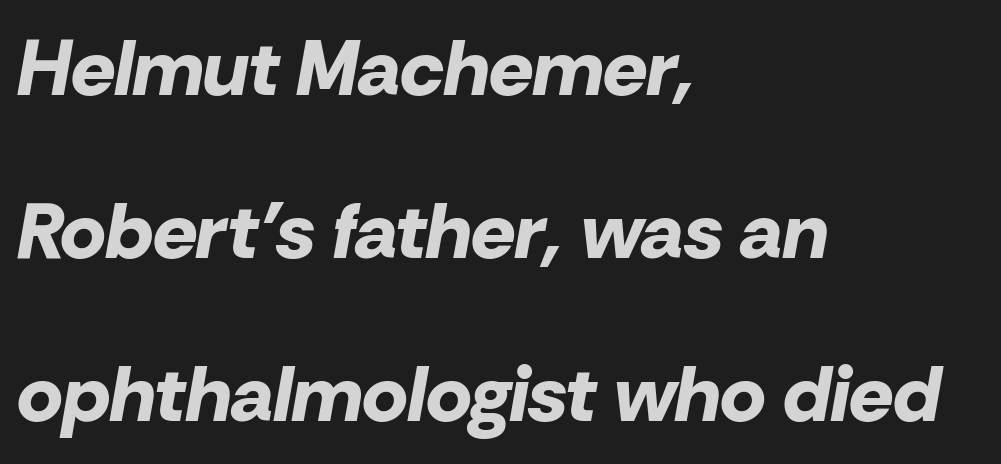
These lines stand farther apart than default settings would place them. This sample has the flowing, uneven cadence of proportional lettering. The typography opts for an oblique posture over an upright one. Pretty heavy lettering here — definitely bold.
